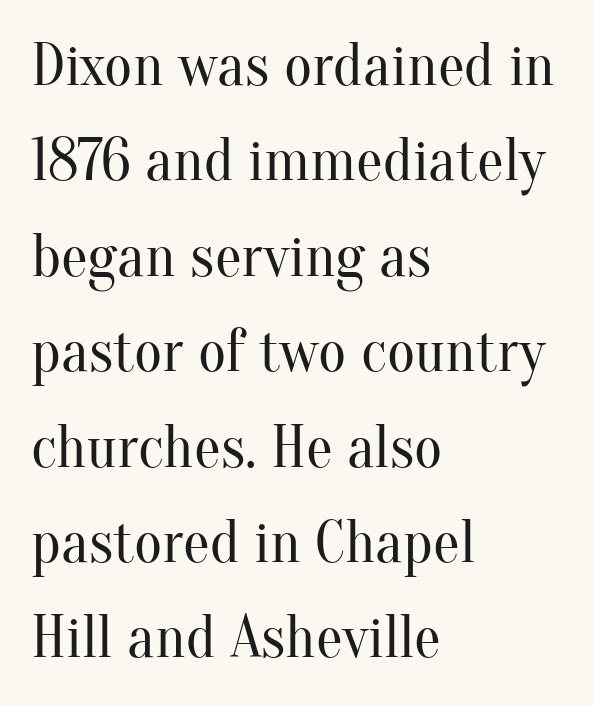
{"serif": "yes", "italic": "no", "bold": "no", "weight": "regular", "width": "normal", "stroke_contrast": "medium", "x_height": "small", "monospaced": "no", "underline": "no", "align": "left", "line_spacing": "normal", "line_spacing_ratio": 1.59, "letter_spacing": "normal", "letter_spacing_em": 0.0, "glyph_px": 60}
